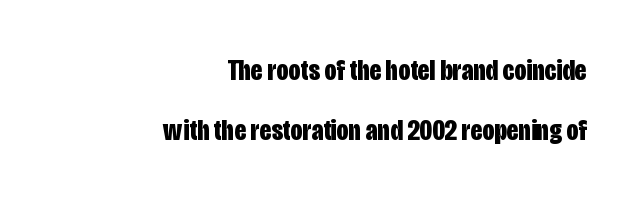
Q: Is the text bold? A: Yes.
Q: Is the text italic (slanted)? A: No, it is upright.
Q: Is the typeface a serif or a sans-serif typeface? A: Sans-serif.
Q: Is the text underlined? A: No.
Q: How is the paragraph aligned? A: Right-aligned.
Q: Is the spacing between letters normal or unusually wide? A: Normal.
Q: Is the spacing between lines tight, normal or loose? A: Loose.
Q: Width (condensed, normal, or wide)? A: Condensed.
Q: Stroke contrast? A: Low.
Q: x-height? A: Large.
Q: Monospaced? A: No.
